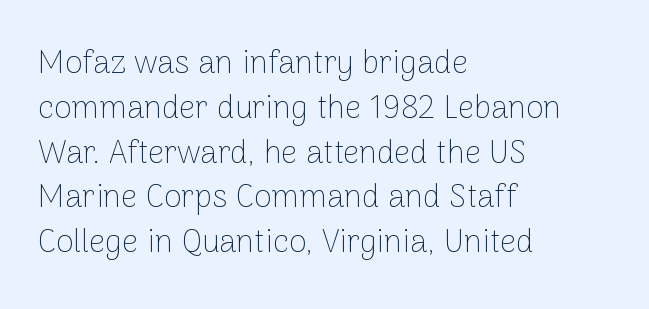
Q: Is the text bold? A: No.
Q: Is the text italic (slanted)? A: No, it is upright.
Q: Is the typeface a serif or a sans-serif typeface? A: Sans-serif.
Q: Is the text underlined? A: No.
Q: How is the paragraph aligned? A: Left-aligned.
Q: Is the spacing between letters normal or unusually wide? A: Normal.
Q: Is the spacing between lines tight, normal or loose? A: Normal.
Q: Width (condensed, normal, or wide)? A: Normal.
Q: Stroke contrast? A: Low.
Q: x-height? A: Medium.
Q: Monospaced? A: No.
